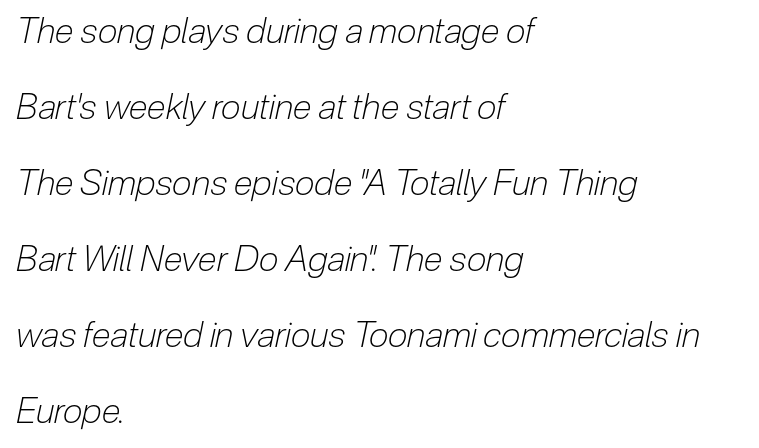
{"italic": "yes", "lean": "right", "slant_degrees": 12, "bold": "no", "weight": "light", "width": "condensed", "stroke_contrast": "low", "x_height": "medium", "monospaced": "no", "underline": "no", "align": "left", "line_spacing": "loose", "line_spacing_ratio": 2.17, "letter_spacing": "normal", "letter_spacing_em": 0.0, "glyph_px": 35}
